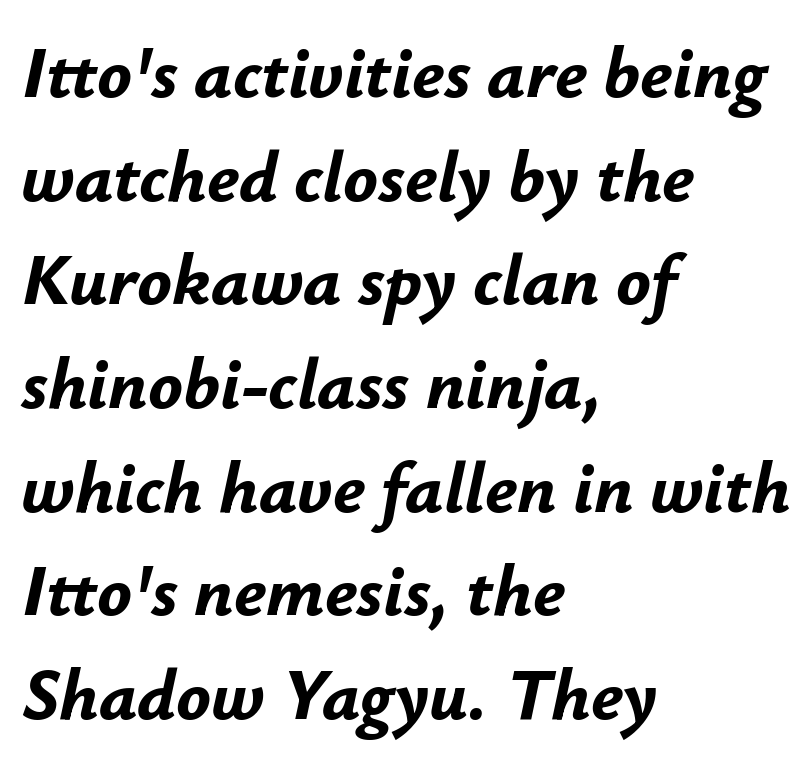
Q: Is the text bold? A: Yes.
Q: Is the text italic (slanted)? A: Yes, it leans right by about 12 degrees.
Q: Is the text underlined? A: No.
Q: How is the paragraph aligned? A: Left-aligned.
Q: Is the spacing between letters normal or unusually wide? A: Normal.
Q: Is the spacing between lines tight, normal or loose? A: Normal.
Q: Width (condensed, normal, or wide)? A: Normal.
Q: Stroke contrast? A: Low.
Q: x-height? A: Small.
Q: Monospaced? A: No.
